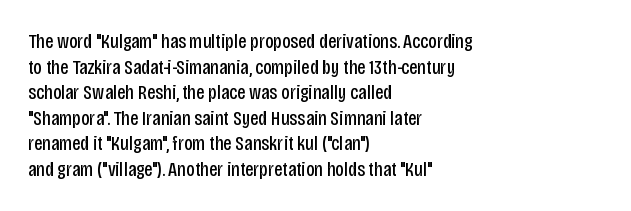
Does extra space separate the letters? No, they use regular spacing. The passage is arranged the way most books set body copy — flush left. The area under the type is left untouched. The face looks like a standard text weight, possibly lighter. Notice how the stems are strictly vertical — no italics here.
